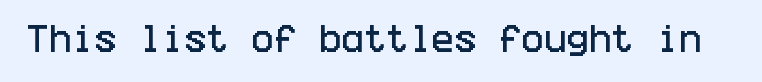
{"serif": "no", "italic": "no", "width": "condensed", "stroke_contrast": "low", "x_height": "large", "underline": "no", "letter_spacing": "normal", "letter_spacing_em": 0.0, "glyph_px": 30}
